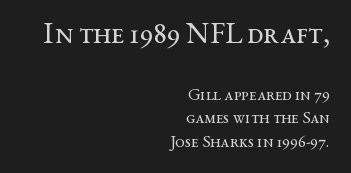
The image shows 30 px regular-weight, wide serif type, upright; set right-aligned, normal line spacing (1.39x), normal letter spacing, not underlined; the first (top) block is 1.76x larger; medium stroke contrast and a medium x-height.
